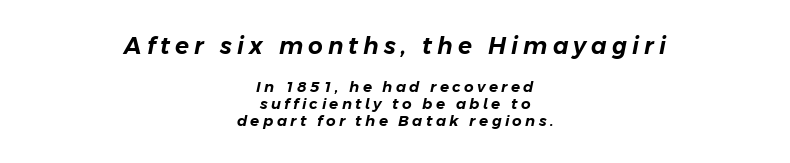
The image shows 23 px text type, italic (leaning right); set centered, tight line spacing (1.15x), unusually wide letter spacing (+0.22 em), not underlined; the first (top) block is 1.53x larger.
